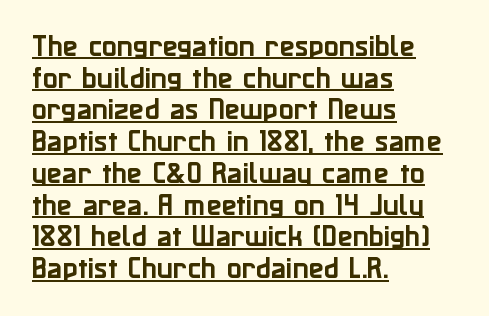
{"italic": "no", "underline": "yes", "align": "left", "line_spacing": "normal", "line_spacing_ratio": 1.27, "letter_spacing": "normal", "letter_spacing_em": 0.0, "glyph_px": 25}
